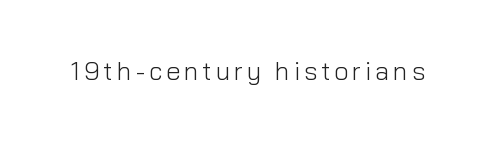
{"italic": "no", "bold": "no", "underline": "no", "glyph_px": 26}
